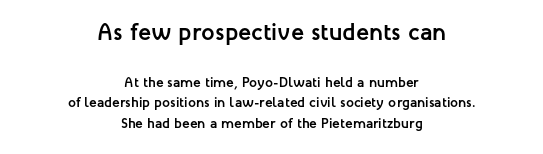
Q: Is the text bold? A: Yes.
Q: Is the text italic (slanted)? A: No, it is upright.
Q: Is the text underlined? A: No.
Q: How is the paragraph aligned? A: Centered.
Q: Is the spacing between letters normal or unusually wide? A: Normal.
Q: Is the spacing between lines tight, normal or loose? A: Normal.
Q: Which block of text is set in a larger size, the first (top) or the second (bottom)? A: The first (top) one.
